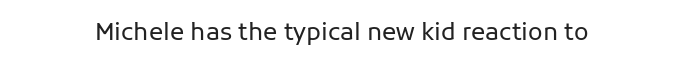
Q: Is the text bold? A: No.
Q: Is the text italic (slanted)? A: No, it is upright.
Q: Is the text underlined? A: No.
Q: Is the spacing between letters normal or unusually wide? A: Normal.
